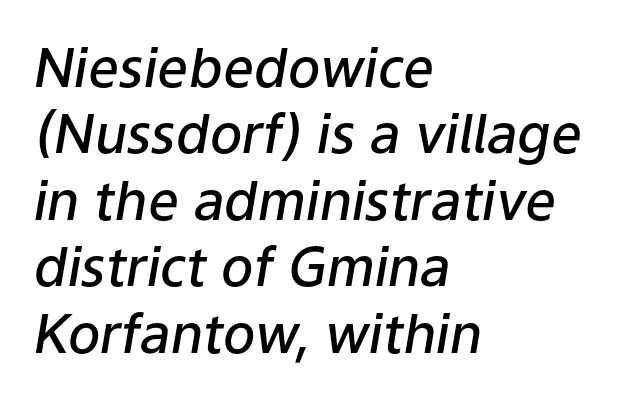
Q: Is the text bold? A: Semi-bold.
Q: Is the text italic (slanted)? A: Yes, it leans right by about 9 degrees.
Q: Is the text underlined? A: No.
Q: How is the paragraph aligned? A: Left-aligned.
Q: Is the spacing between letters normal or unusually wide? A: Normal.
Q: Width (condensed, normal, or wide)? A: Normal.
Q: Stroke contrast? A: Low.
Q: x-height? A: Medium.
Q: Monospaced? A: No.
